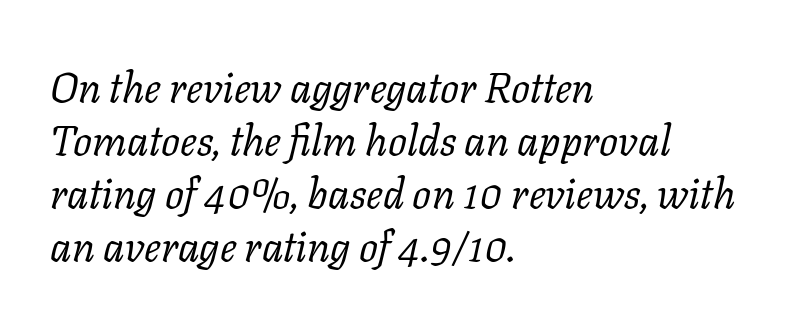
Each row of text sits above clean, open space. Regular leading. Observe the ordinary spacing: letters are neighbours, not strangers. Typographically, this falls in the serif category. The rendering anchors every line to the left-hand side.
